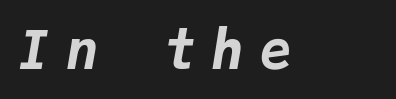
Caption: bold face, heavy strokes. Is the type slanted? Yes — the strokes lean at a clear angle. You could count columns in this text — the font is strictly monospaced. This rendering widens character spacing well past its baseline value. Rule under the text: the space is simply empty.
